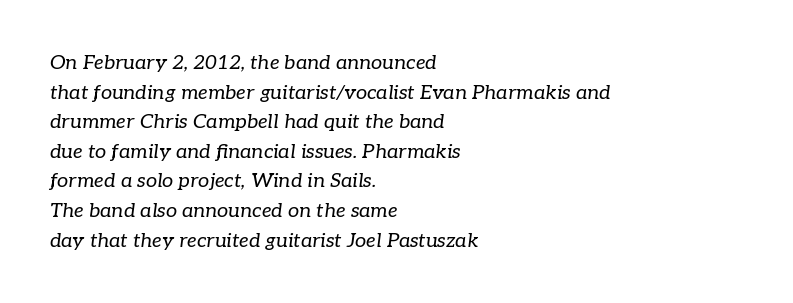
The image shows 20 px text type, italic (leaning right); set left-aligned, normal line spacing (1.48x), normal letter spacing, not underlined.
